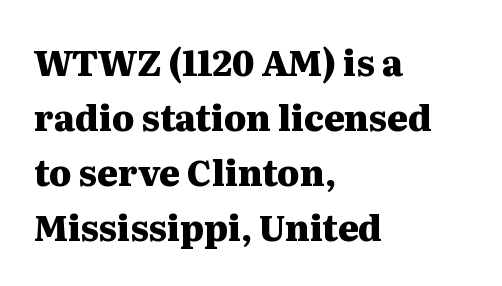
Q: Is the text bold? A: Yes.
Q: Is the text italic (slanted)? A: No, it is upright.
Q: Is the typeface a serif or a sans-serif typeface? A: Serif.
Q: Is the text underlined? A: No.
Q: How is the paragraph aligned? A: Left-aligned.
Q: Is the spacing between letters normal or unusually wide? A: Normal.
Q: Is the spacing between lines tight, normal or loose? A: Normal.
Q: Width (condensed, normal, or wide)? A: Wide.
Q: Stroke contrast? A: Medium.
Q: x-height? A: Medium.
Q: Monospaced? A: No.
